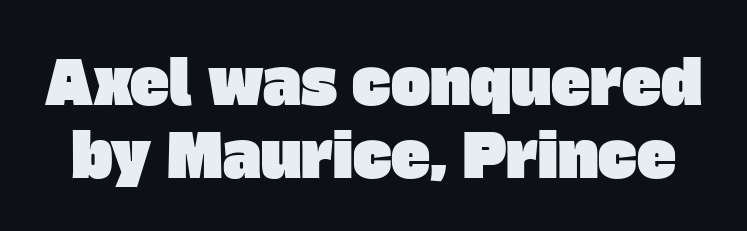
{"serif": "no", "width": "normal", "stroke_contrast": "low", "x_height": "large", "monospaced": "no", "underline": "no", "line_spacing_ratio": 1.23, "letter_spacing": "normal", "letter_spacing_em": 0.0, "glyph_px": 59}
